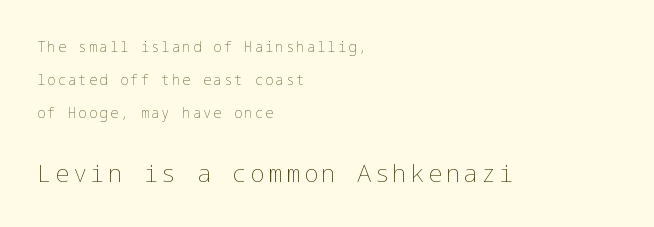
{"italic": "no", "bold": "no", "underline": "no", "align": "left", "line_spacing": "loose", "line_spacing_ratio": 2.37, "larger_block": "second", "size_ratio": 1.71, "glyph_px": 24}
